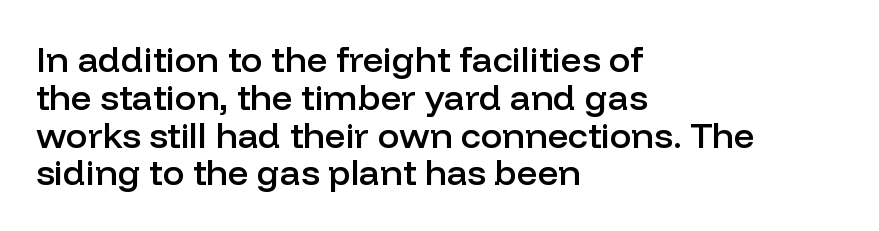
Q: Is the text bold? A: Semi-bold.
Q: Is the text italic (slanted)? A: No, it is upright.
Q: Is the typeface a serif or a sans-serif typeface? A: Sans-serif.
Q: Is the text underlined? A: No.
Q: How is the paragraph aligned? A: Left-aligned.
Q: Is the spacing between letters normal or unusually wide? A: Normal.
Q: Is the spacing between lines tight, normal or loose? A: Tight.
Q: Width (condensed, normal, or wide)? A: Normal.
Q: Stroke contrast? A: Low.
Q: x-height? A: Medium.
Q: Monospaced? A: No.
